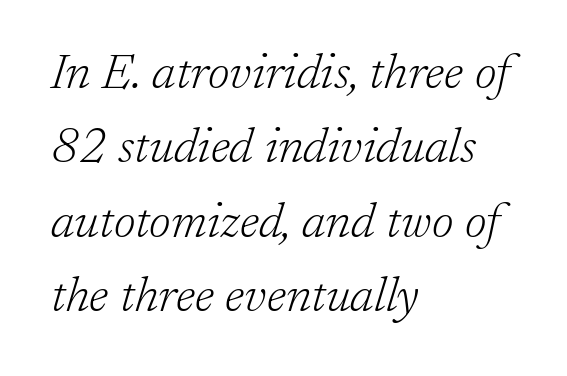
Q: Is the text bold? A: No.
Q: Is the text italic (slanted)? A: Yes, it leans right by about 17 degrees.
Q: Is the typeface a serif or a sans-serif typeface? A: Serif.
Q: Is the text underlined? A: No.
Q: How is the paragraph aligned? A: Left-aligned.
Q: Is the spacing between letters normal or unusually wide? A: Normal.
Q: Is the spacing between lines tight, normal or loose? A: Normal.
Q: Width (condensed, normal, or wide)? A: Normal.
Q: Stroke contrast? A: Low.
Q: x-height? A: Medium.
Q: Monospaced? A: No.
